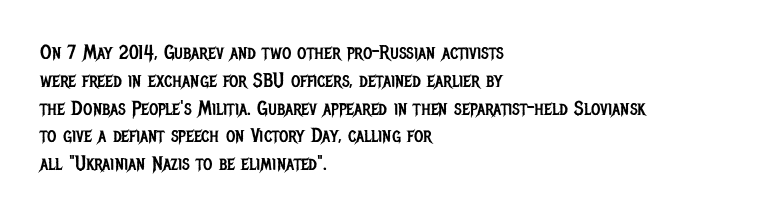
Nothing heavy about these letters — not bold at all. Compared with a centered layout, this one pins lines to the left instead. Spacing between characters is what you'd get straight out of the box. Posture: vertical. Anything drawn beneath the words? Only blank space.
